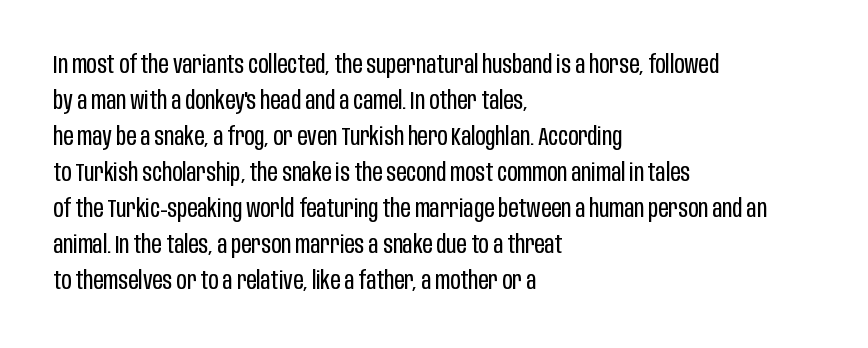
The rendering anchors every line to the left-hand side. Words appear dense and cohesive because spacing is normal. Does the leading feel generous? No, just average. A quiet, ordinary-to-light weight characterises the typeface.
